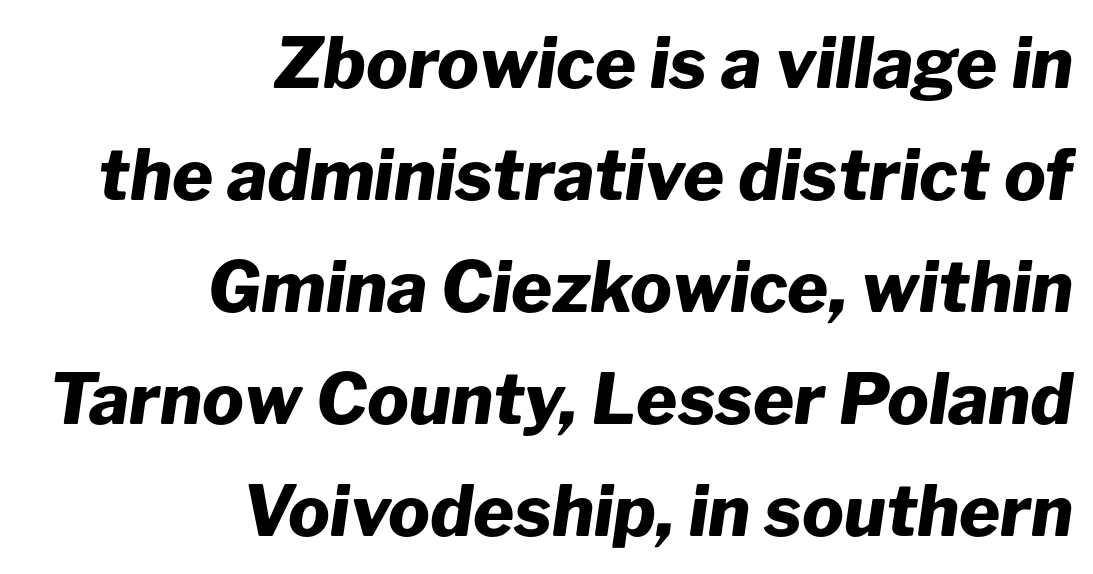
This sample has the flowing, uneven cadence of proportional lettering. Quick note: underline off. Look at the stroke-to-counter ratio: heavy, a bold. The whole block is typeset with a tilt. How would I describe the line gaps? Plain and ordinary.
